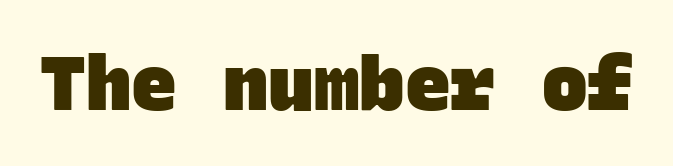
The image shows 76 px heavy sans-serif type, monospaced; set normal letter spacing, not underlined; low stroke contrast and a large x-height.
